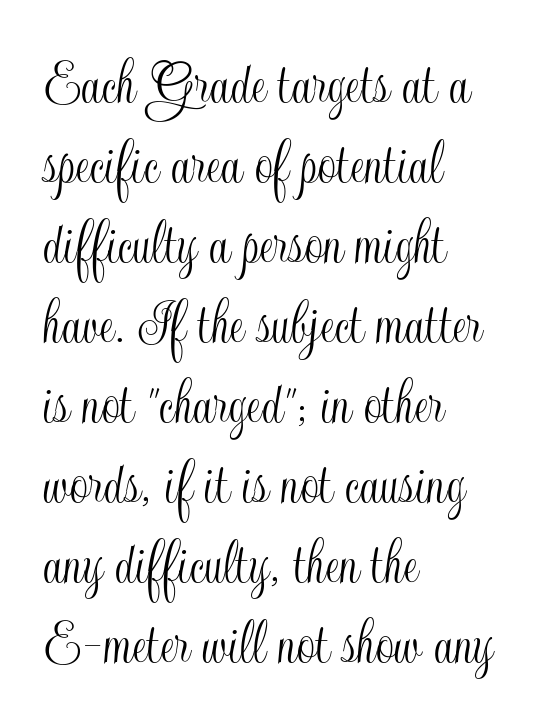
The typesetter chose a ragged-right arrangement here. The gaps between neighbouring characters are ordinary and unremarkable. Spacing verdict: proportional, widths tailored to each character. Descenders hang freely into open space.
